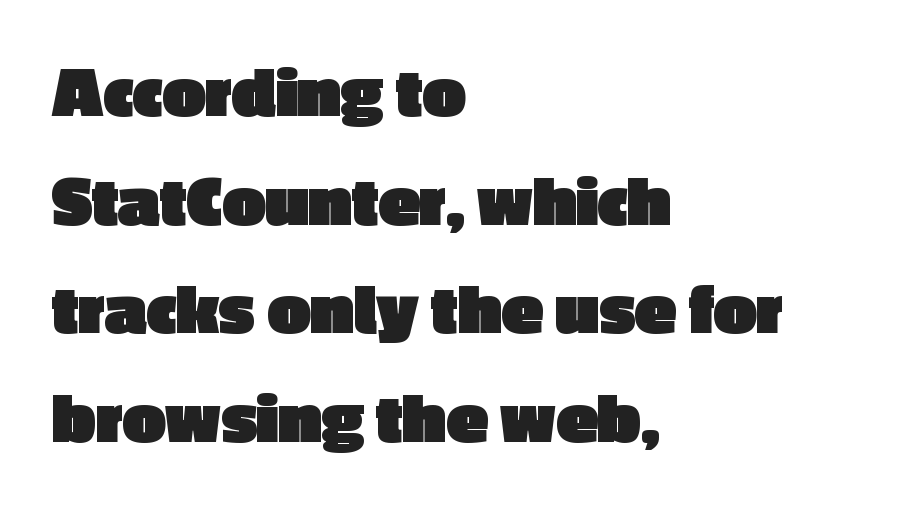
Q: Is the text bold? A: Yes.
Q: Is the text italic (slanted)? A: No, it is upright.
Q: Is the typeface a serif or a sans-serif typeface? A: Sans-serif.
Q: Is the text underlined? A: No.
Q: How is the paragraph aligned? A: Left-aligned.
Q: Is the spacing between letters normal or unusually wide? A: Normal.
Q: Is the spacing between lines tight, normal or loose? A: Normal.
Q: Width (condensed, normal, or wide)? A: Normal.
Q: x-height? A: Medium.
Q: Monospaced? A: No.
